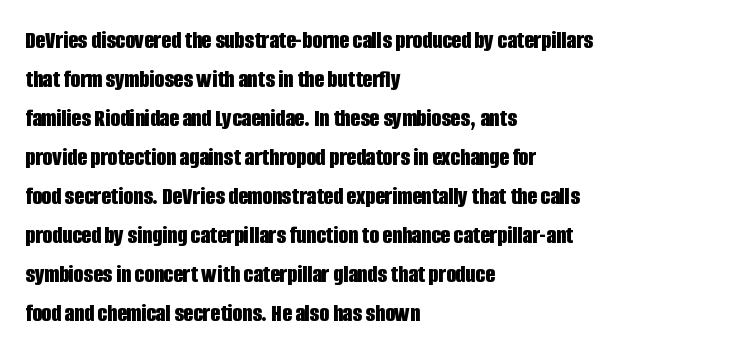
Vertical strokes here are truly vertical. In terms of letterspacing, this is plain default setting. This block has exactly the height ordinary leading produces. Pretty heavy lettering here — definitely bold.
